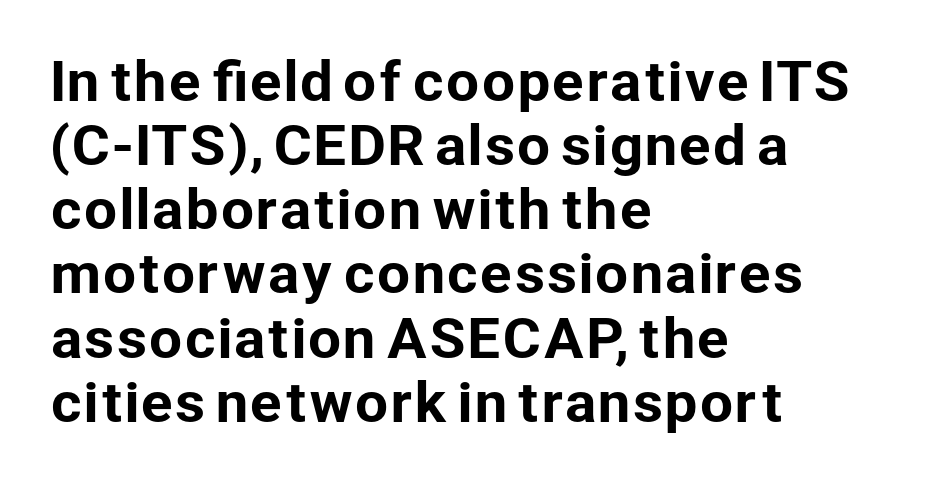
The image shows 53 px sans-serif type, upright; set left-aligned, line spacing 1.21x, normal letter spacing, not underlined; low stroke contrast and a medium x-height.
